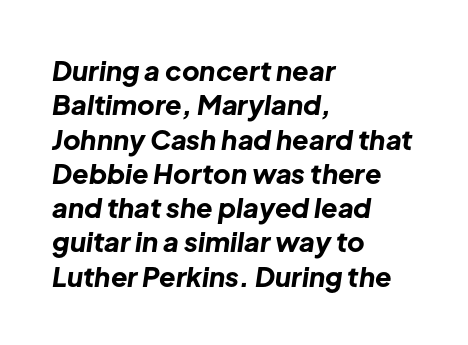
{"italic": "yes", "lean": "right", "slant_degrees": 8, "bold": "yes", "underline": "no", "align": "left", "line_spacing": "normal", "line_spacing_ratio": 1.27, "letter_spacing": "normal", "letter_spacing_em": 0.0, "glyph_px": 27}
